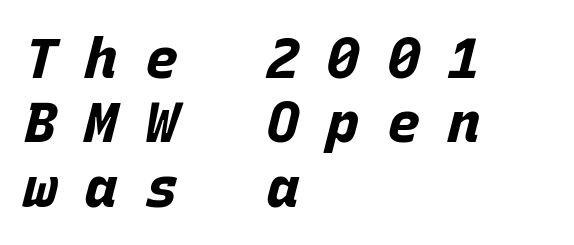
{"italic": "yes", "lean": "right", "slant_degrees": 15, "bold": "yes", "weight": "bold", "width": "normal", "stroke_contrast": "low", "x_height": "large", "monospaced": "yes", "underline": "no", "align": "left", "line_spacing": "tight", "line_spacing_ratio": 1.15, "letter_spacing": "wide", "letter_spacing_em": 0.48, "glyph_px": 56}
